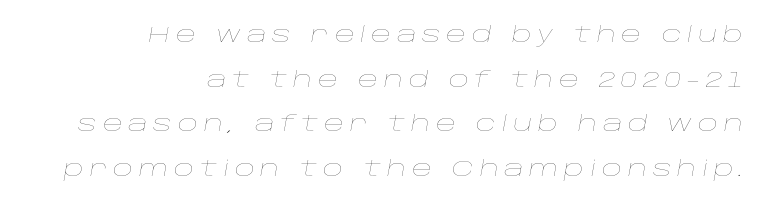
The letterforms stand isolated, each surrounded by extra space. The passage shown stacks its lines with a broad gap. Check under the words: just untouched page. Would a proofreader flag this as italicized? Yes. Unbolded letterforms with no extra heft. Compared with a flush-left layout, this one pins lines to the opposite, right side.
